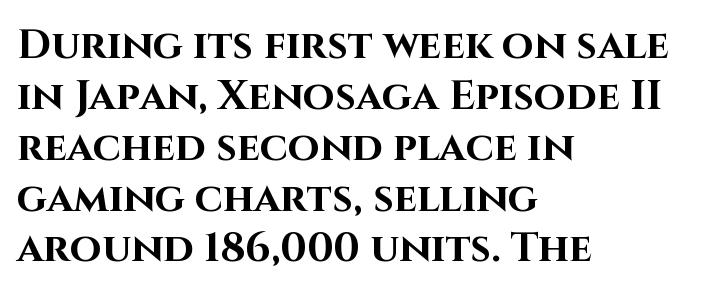
Q: Is the text bold? A: Yes.
Q: Is the text italic (slanted)? A: No, it is upright.
Q: Is the typeface a serif or a sans-serif typeface? A: Sans-serif.
Q: Is the text underlined? A: No.
Q: How is the paragraph aligned? A: Left-aligned.
Q: Is the spacing between letters normal or unusually wide? A: Normal.
Q: Width (condensed, normal, or wide)? A: Normal.
Q: Stroke contrast? A: High.
Q: x-height? A: Large.
Q: Monospaced? A: No.
